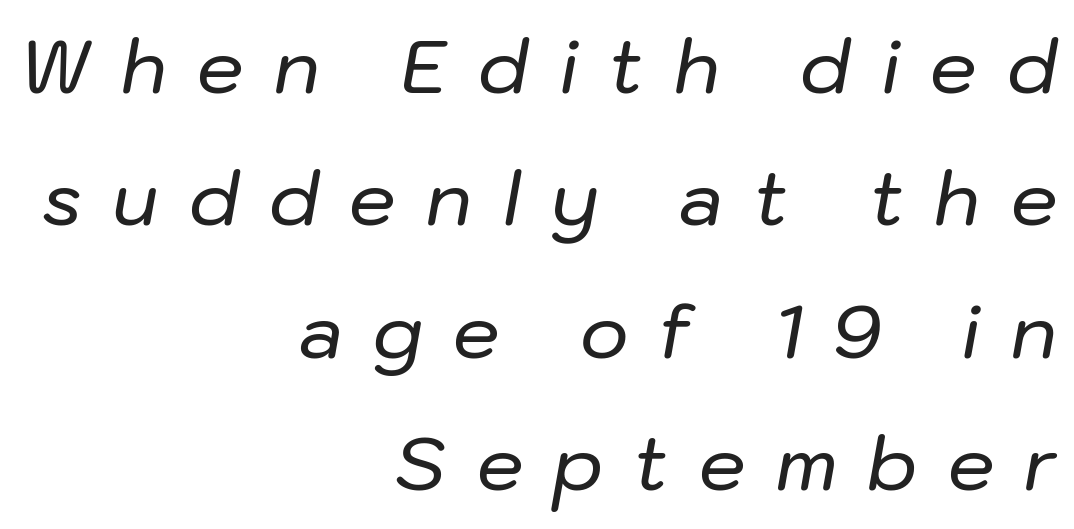
This sample uses an oblique cut, with every glyph tilted off the vertical. This sample is right-justified, so line beginnings fall wherever the words allow. Letters rest on an invisible, unmarked baseline. The rendering uses natural spacing where letterforms have individual widths. Does extra space separate the letters? Yes, quite a lot of it.
